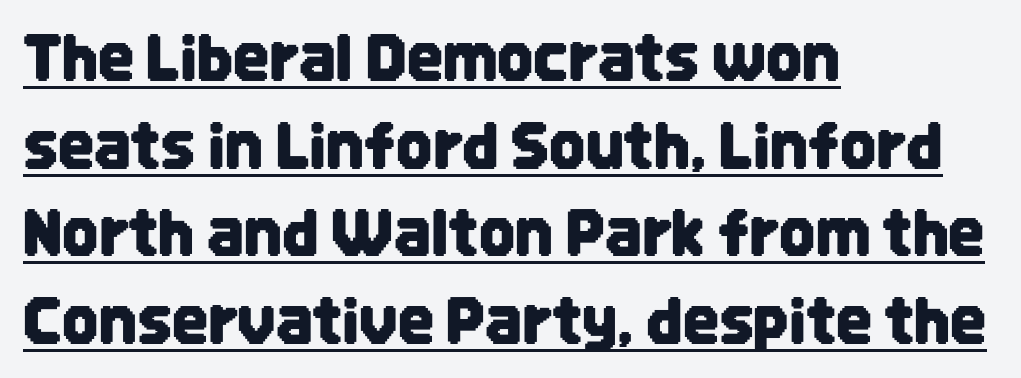
The image shows 63 px condensed sans-serif type, upright; set left-aligned, normal line spacing (1.39x), normal letter spacing, underlined; low stroke contrast and a large x-height.
